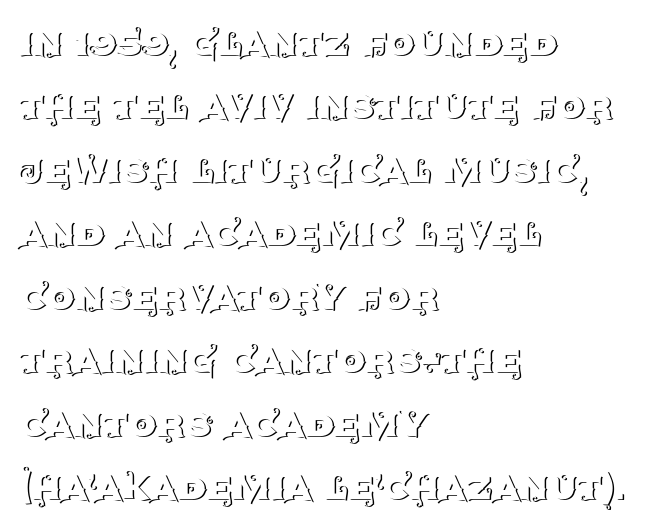
Q: Is the text bold? A: No.
Q: Is the text italic (slanted)? A: No, it is upright.
Q: Is the typeface a serif or a sans-serif typeface? A: Serif.
Q: Is the text underlined? A: No.
Q: How is the paragraph aligned? A: Left-aligned.
Q: Is the spacing between letters normal or unusually wide? A: Normal.
Q: Is the spacing between lines tight, normal or loose? A: Normal.
Q: Width (condensed, normal, or wide)? A: Normal.
Q: Stroke contrast? A: Medium.
Q: x-height? A: Large.
Q: Monospaced? A: No.
